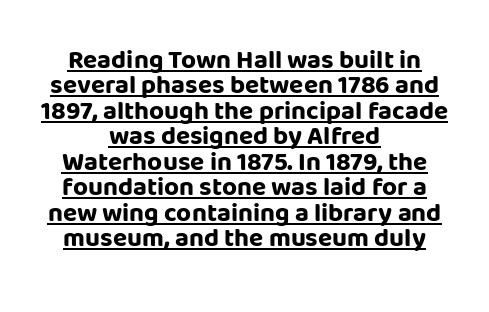
Q: Is the text bold? A: Yes.
Q: Is the text italic (slanted)? A: No, it is upright.
Q: Is the text underlined? A: Yes.
Q: How is the paragraph aligned? A: Centered.
Q: Is the spacing between letters normal or unusually wide? A: Normal.
Q: Is the spacing between lines tight, normal or loose? A: Tight.
